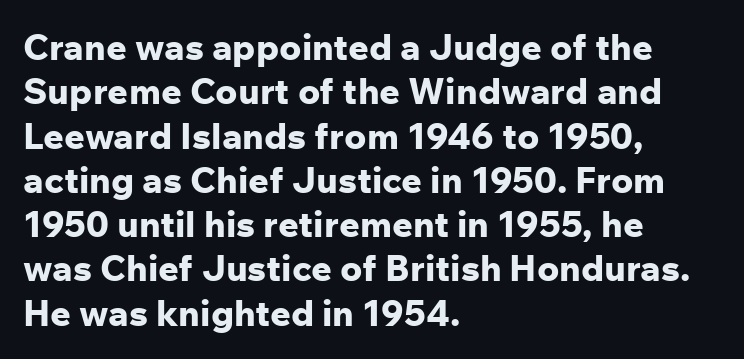
Posture: straight, roman, zero tilt. The strip under each line holds only bare page. The face used here is proportionally spaced, like ordinary book or web type. How are the letters spaced? Ordinarily, with no added tracking. Examine the stroke ends and you'll find no serifs. This sample is left-justified, so line endings fall wherever the words run out.
